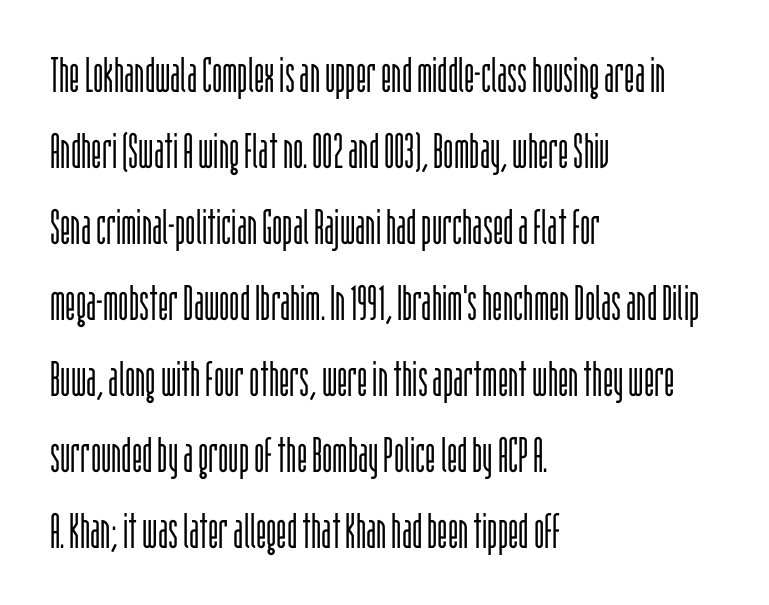
Q: Is the text bold? A: No.
Q: Is the text italic (slanted)? A: No, it is upright.
Q: Is the typeface a serif or a sans-serif typeface? A: Sans-serif.
Q: Is the text underlined? A: No.
Q: How is the paragraph aligned? A: Left-aligned.
Q: Is the spacing between letters normal or unusually wide? A: Normal.
Q: Is the spacing between lines tight, normal or loose? A: Normal.
Q: Width (condensed, normal, or wide)? A: Condensed.
Q: Stroke contrast? A: Low.
Q: x-height? A: Large.
Q: Monospaced? A: No.
